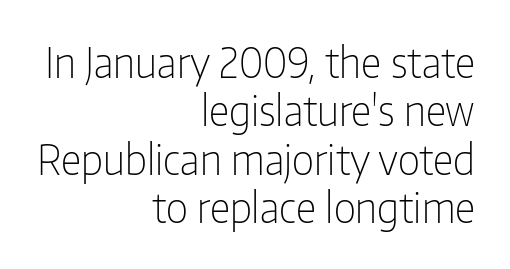
Q: Is the text bold? A: No.
Q: Is the text italic (slanted)? A: No, it is upright.
Q: Is the typeface a serif or a sans-serif typeface? A: Sans-serif.
Q: Is the text underlined? A: No.
Q: How is the paragraph aligned? A: Right-aligned.
Q: Is the spacing between letters normal or unusually wide? A: Normal.
Q: Width (condensed, normal, or wide)? A: Condensed.
Q: Stroke contrast? A: Low.
Q: x-height? A: Medium.
Q: Monospaced? A: No.
